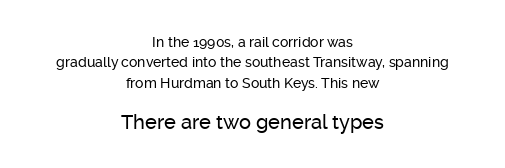
The image shows 20 px text type, upright; set centered, normal line spacing (1.46x), normal letter spacing, not underlined; the second (bottom) block is 1.43x larger.
